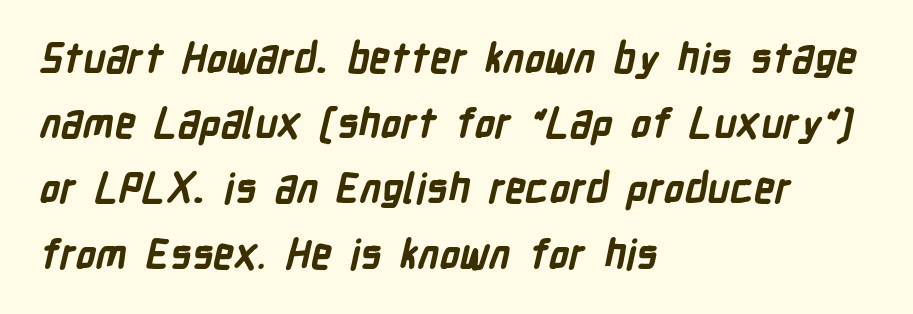
This sample keeps an unexceptional amount of space between lines. What stands out about the letter spacing? Nothing — it is the standard amount. Check the space under the baseline: it is left empty. These lines are rendered in a variable-pitch font. Weight: bold.
